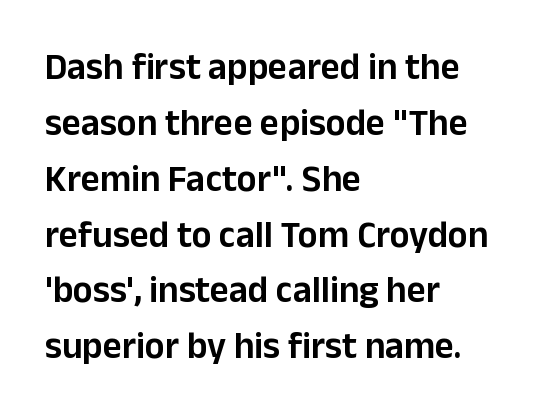
{"serif": "no", "italic": "no", "width": "normal", "stroke_contrast": "low", "x_height": "medium", "monospaced": "no", "underline": "no", "align": "left", "line_spacing": "normal", "line_spacing_ratio": 1.51, "letter_spacing": "normal", "letter_spacing_em": 0.0, "glyph_px": 37}
